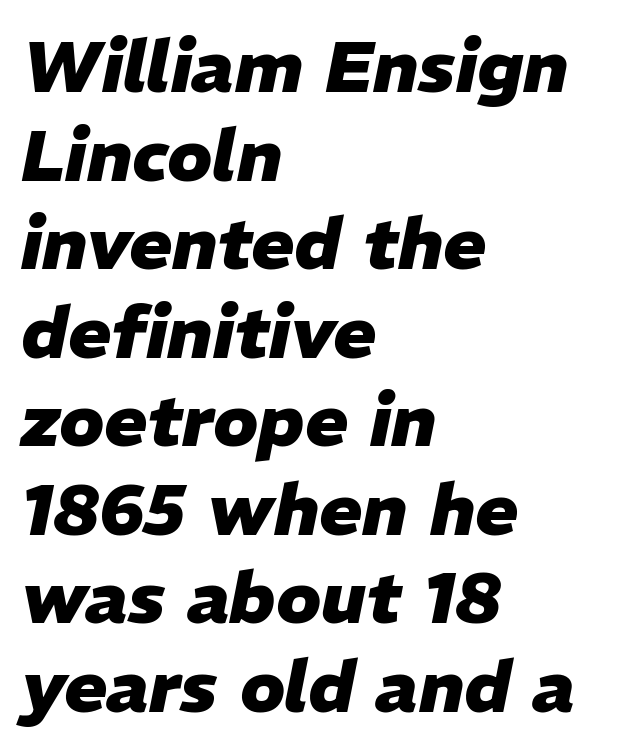
The image shows 72 px heavy type, italic (leaning right); set left-aligned, line spacing 1.23x, normal letter spacing, not underlined; low stroke contrast and a medium x-height.
